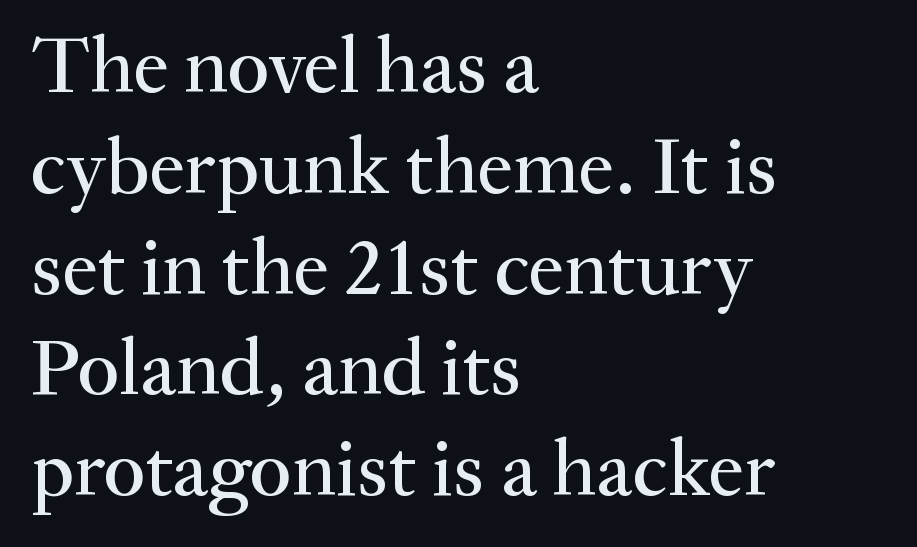
Where is the straight margin? On the left. Is there any slant? The stems are plumb. Letters rest on an invisible, unmarked baseline. Think of a printed novel: that variable character pitch is what you see here. The rendering keeps characters at their native spacing. This sample uses a serif face.
